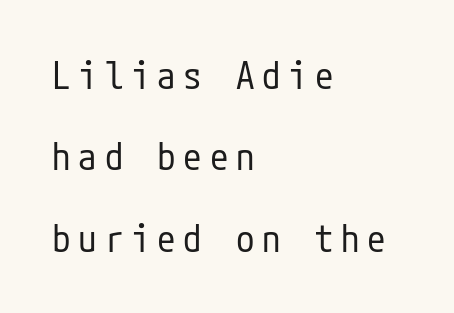
{"serif": "no", "italic": "no", "bold": "no", "weight": "regular", "width": "condensed", "stroke_contrast": "low", "x_height": "medium", "underline": "no", "align": "left", "line_spacing": "loose", "line_spacing_ratio": 2.2, "letter_spacing": "wide", "letter_spacing_em": 0.21, "glyph_px": 37}
